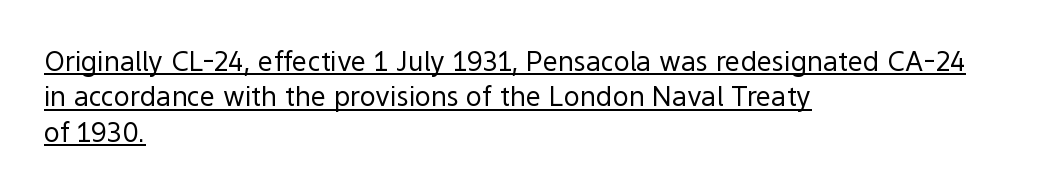
The image shows 27 px text type, upright; set left-aligned, normal line spacing (1.31x), normal letter spacing, underlined.
